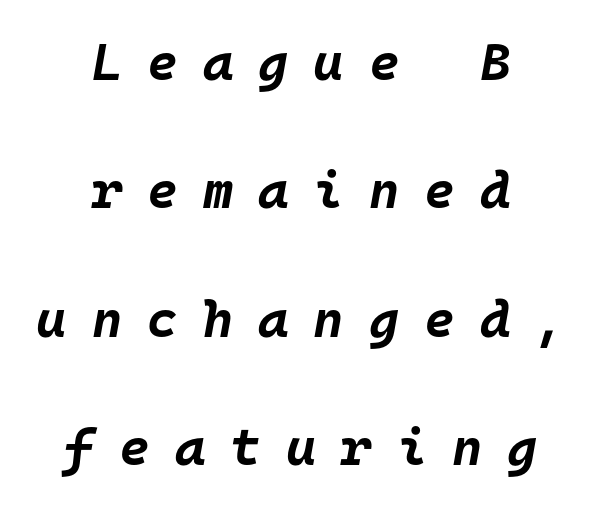
Q: Is the text bold? A: Yes.
Q: Is the text italic (slanted)? A: Yes, it leans right by about 10 degrees.
Q: Is the text underlined? A: No.
Q: How is the paragraph aligned? A: Centered.
Q: Is the spacing between letters normal or unusually wide? A: Unusually wide.
Q: Is the spacing between lines tight, normal or loose? A: Loose.
Q: Width (condensed, normal, or wide)? A: Normal.
Q: Stroke contrast? A: Low.
Q: x-height? A: Large.
Q: Monospaced? A: Yes.
